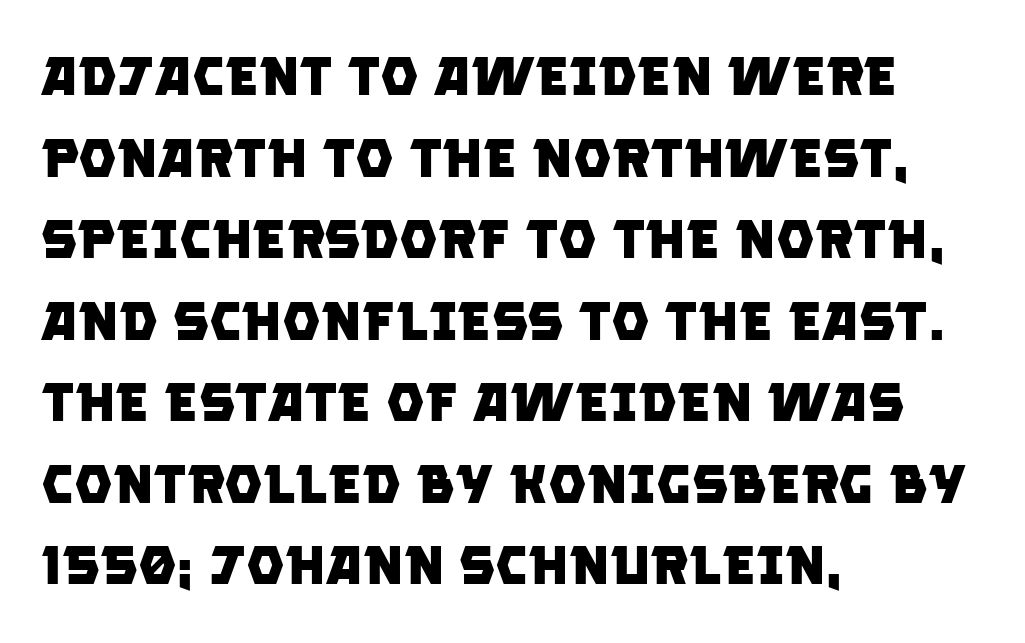
Q: Is the text bold? A: Yes.
Q: Is the typeface a serif or a sans-serif typeface? A: Sans-serif.
Q: Is the text underlined? A: No.
Q: How is the paragraph aligned? A: Left-aligned.
Q: Is the spacing between letters normal or unusually wide? A: Normal.
Q: Is the spacing between lines tight, normal or loose? A: Normal.
Q: Width (condensed, normal, or wide)? A: Normal.
Q: Stroke contrast? A: Low.
Q: x-height? A: Large.
Q: Monospaced? A: No.
